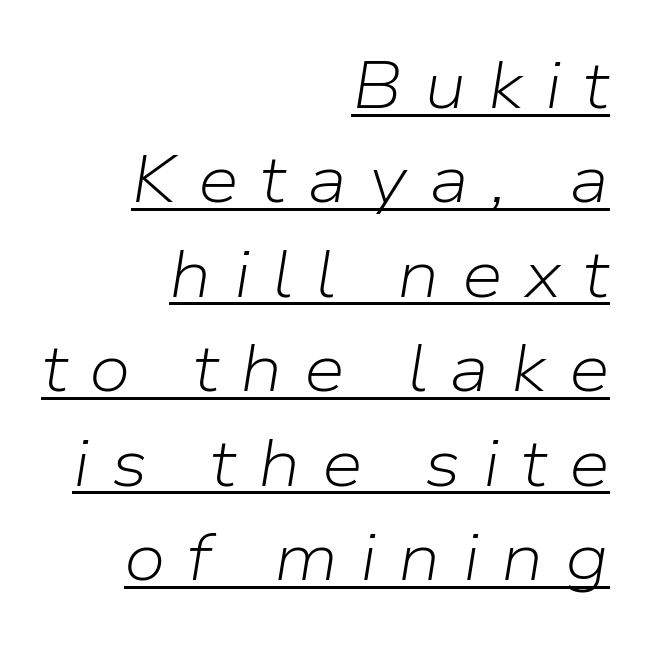
{"italic": "yes", "lean": "right", "slant_degrees": 9, "bold": "no", "weight": "light", "width": "normal", "stroke_contrast": "low", "x_height": "medium", "monospaced": "no", "underline": "yes", "align": "right", "line_spacing": "normal", "line_spacing_ratio": 1.43, "letter_spacing": "wide", "letter_spacing_em": 0.33, "glyph_px": 66}
